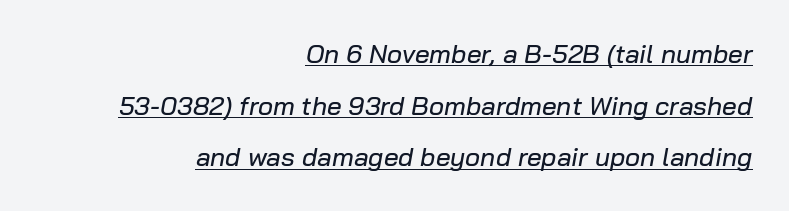
The image shows 26 px text type, italic (leaning right); set right-aligned, loose line spacing (1.99x), normal letter spacing, underlined.
